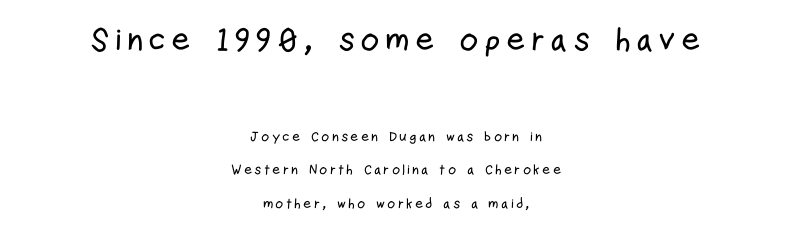
Looks like regular typesetting: each glyph gets only the width it needs. The rendering shrinks the type as you move from the upper chunk to the lower. Visually the block forms a symmetrical silhouette, jagged on both flanks. Every character sits straight up, as roman type does. The space between consecutive lines is lavish.
